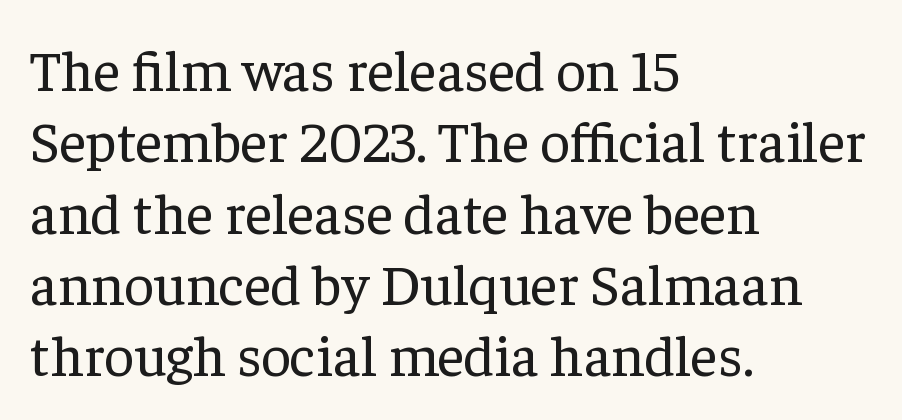
Q: Is the text bold? A: No.
Q: Is the text italic (slanted)? A: No, it is upright.
Q: Is the typeface a serif or a sans-serif typeface? A: Serif.
Q: Is the text underlined? A: No.
Q: How is the paragraph aligned? A: Left-aligned.
Q: Is the spacing between letters normal or unusually wide? A: Normal.
Q: Width (condensed, normal, or wide)? A: Normal.
Q: Stroke contrast? A: Low.
Q: x-height? A: Medium.
Q: Monospaced? A: No.
